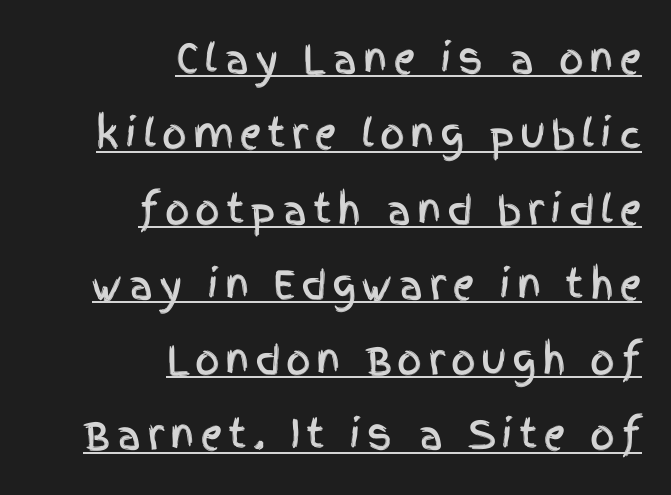
Q: Is the text italic (slanted)? A: No, it is upright.
Q: Is the typeface a serif or a sans-serif typeface? A: Sans-serif.
Q: Is the text underlined? A: Yes.
Q: How is the paragraph aligned? A: Right-aligned.
Q: Is the spacing between lines tight, normal or loose? A: Loose.
Q: Width (condensed, normal, or wide)? A: Condensed.
Q: x-height? A: Large.
Q: Monospaced? A: No.
